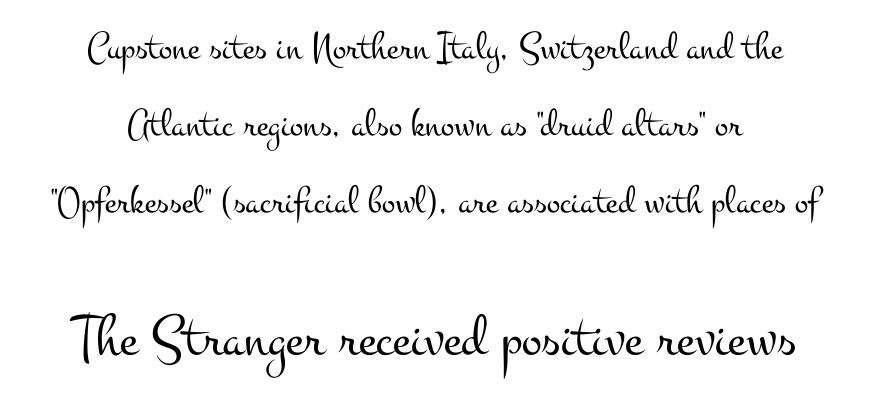
Classification — serif. Weight: not bold — regular or lighter. Anything drawn beneath the words? Only blank space. This sample has the flowing, uneven cadence of proportional lettering. How would I describe the line gaps? Wide and relaxed.
